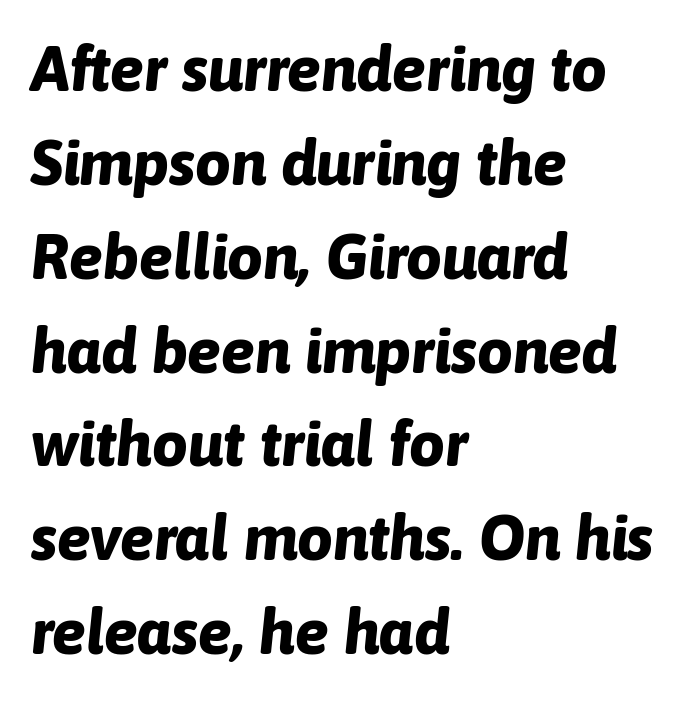
The image shows 63 px bold type, italic (leaning right); set left-aligned, normal line spacing (1.49x), normal letter spacing, not underlined; low stroke contrast and a medium x-height.
